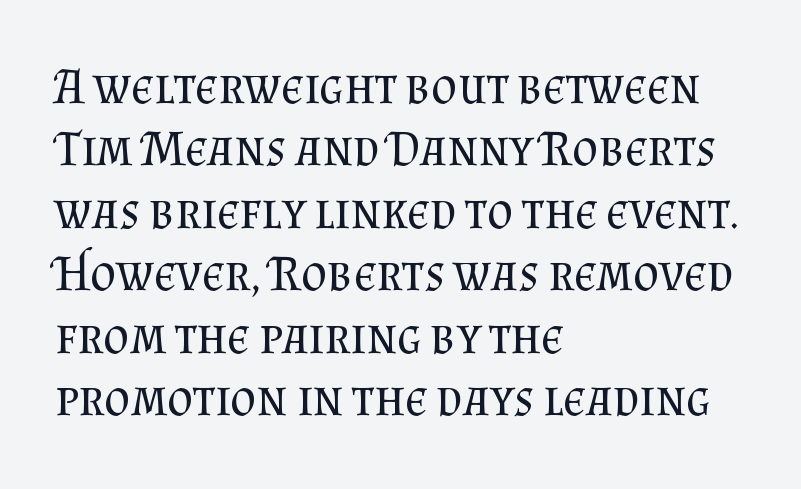
Q: Is the text bold? A: No.
Q: Is the text italic (slanted)? A: No, it is upright.
Q: Is the typeface a serif or a sans-serif typeface? A: Serif.
Q: Is the text underlined? A: No.
Q: How is the paragraph aligned? A: Left-aligned.
Q: Is the spacing between letters normal or unusually wide? A: Normal.
Q: Is the spacing between lines tight, normal or loose? A: Normal.
Q: Width (condensed, normal, or wide)? A: Normal.
Q: Stroke contrast? A: Medium.
Q: x-height? A: Small.
Q: Monospaced? A: No.
